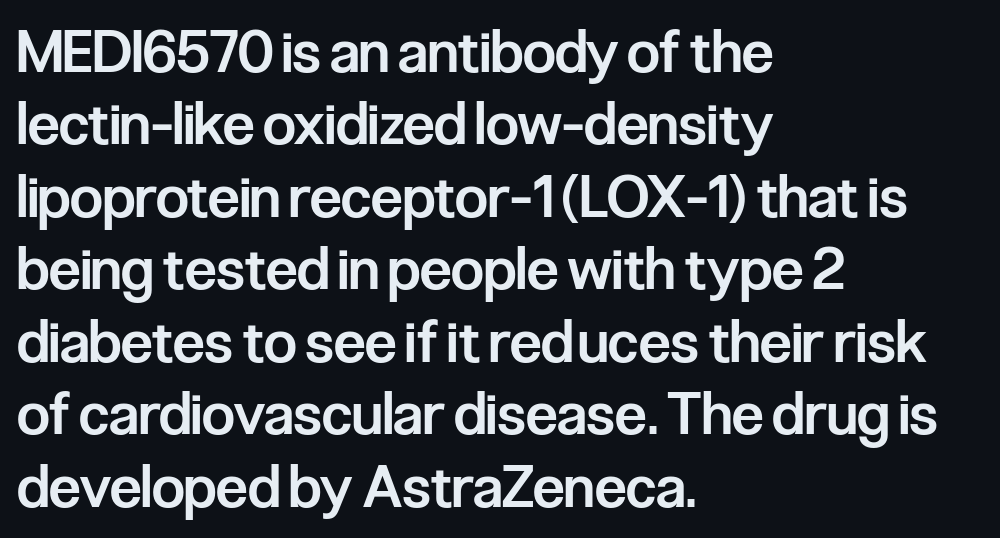
Type style note: lacks serifs. Typesetter's note: demi weight, one step under bold. The lines in this sample share a left origin and differ only in where they stop. Proportional: the letters do not fall into vertical columns. Vertical strokes here are truly vertical. Evenly set lines give the paragraph a standard silhouette.
